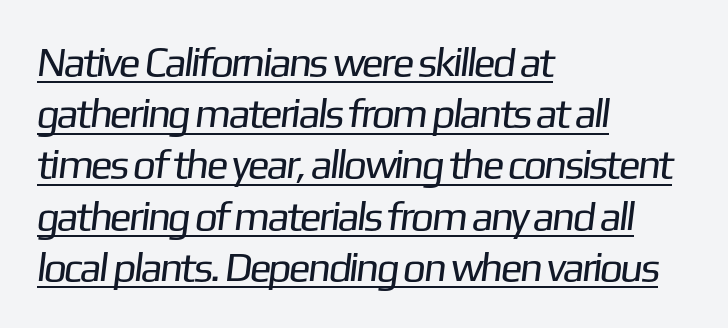
Tracking value appears to be zero — textbook default spacing. The compositor pushed each line to the left boundary. This sample uses a sans-serif face. How would I describe the line gaps? Plain and ordinary.
